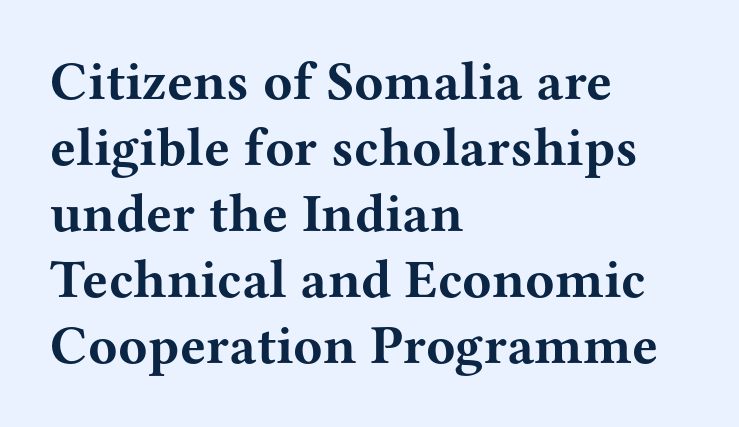
The image shows 54 px bold, wide serif type, upright; set left-aligned, line spacing 1.22x, normal letter spacing, not underlined; medium stroke contrast and a medium x-height.
